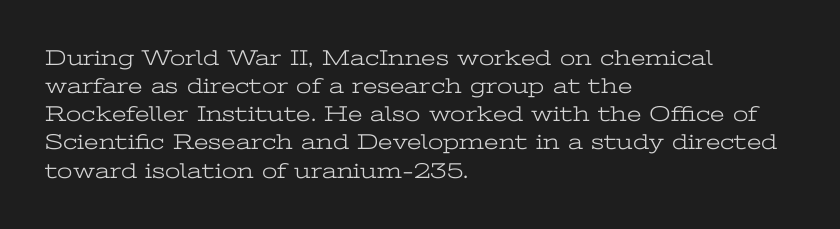
The image shows 22 px text type, upright; set left-aligned, normal line spacing (1.28x), normal letter spacing, not underlined.
